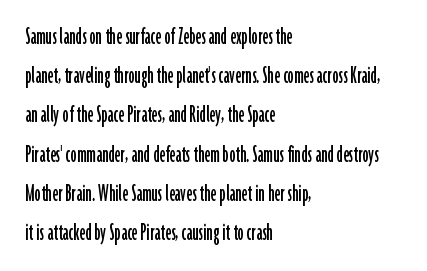
Q: Is the text italic (slanted)? A: No, it is upright.
Q: Is the text underlined? A: No.
Q: How is the paragraph aligned? A: Left-aligned.
Q: Is the spacing between letters normal or unusually wide? A: Normal.
Q: Is the spacing between lines tight, normal or loose? A: Normal.
